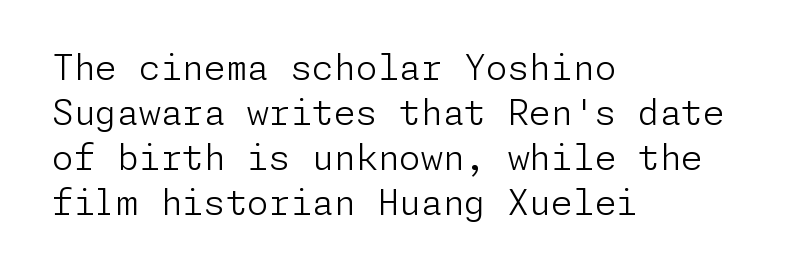
The vertical gap from one line to the next is medium. Weight: in the light-to-regular range. A roman cut, with each character standing at attention. The string is rendered with underlining switched off. Compared with typical body copy, the letter spacing here is the same.
